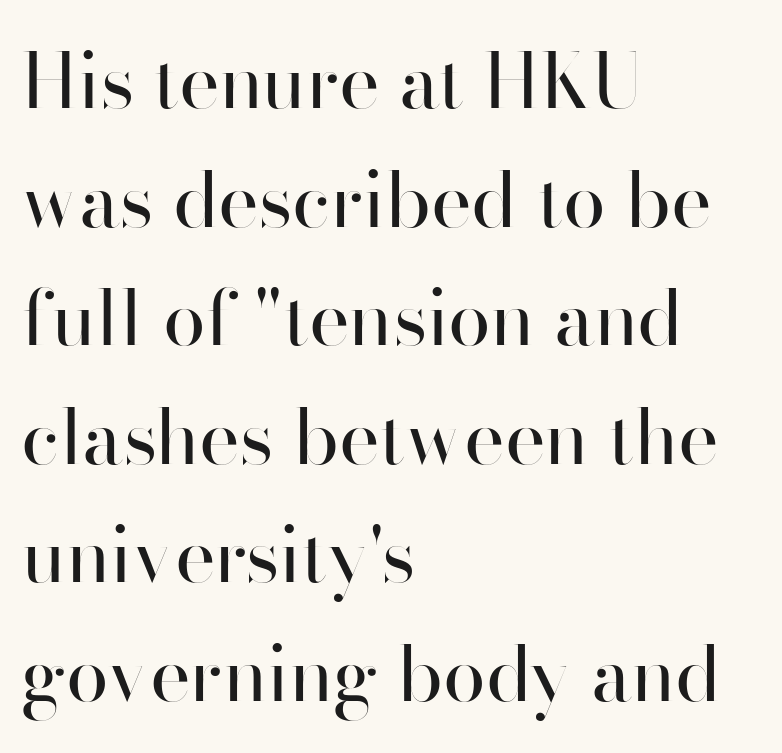
The image shows 77 px regular-weight sans-serif type, upright; set left-aligned, normal line spacing (1.54x), normal letter spacing, not underlined; high stroke contrast and a small x-height.
